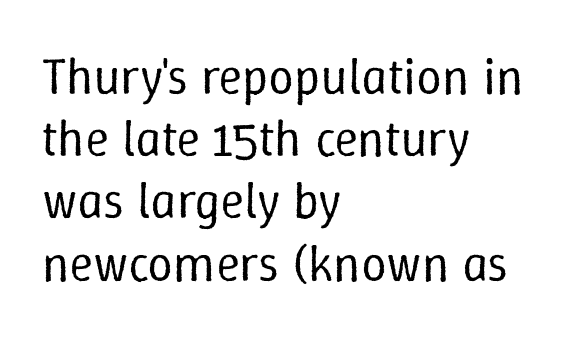
Spacing between characters is what you'd get straight out of the box. Notice how the passage keeps a crisp vertical edge on the left only. Is this a fixed-width face? No — the glyphs have proportional, varying widths. Unmarked baselines from the first word to the last. A typesetter would mark this as roman, not italic. Weight: in the light-to-regular range.
